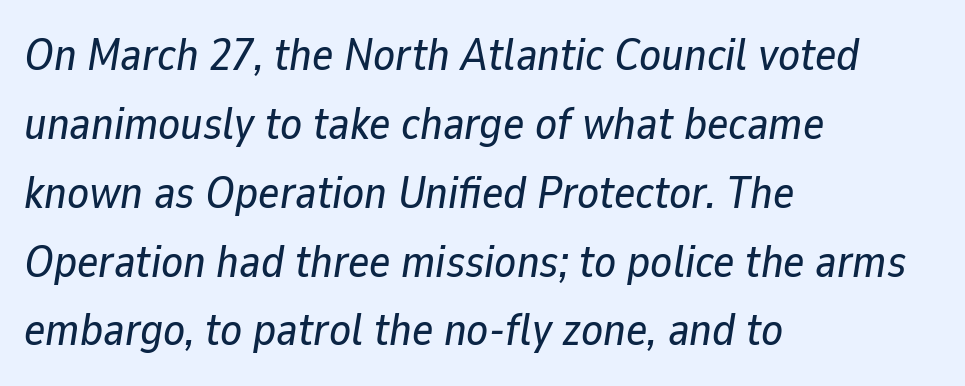
Visually the block forms a straight wall on the left and a jagged coastline on the right. No extra tracking has been applied to these lines. Characters are canted at an angle relative to the baseline's perpendicular. Compared with typical paragraphs, the rows here are spaced about the same. The face used here is proportionally spaced, like ordinary book or web type. A clean baseline with only descenders dipping below it.
